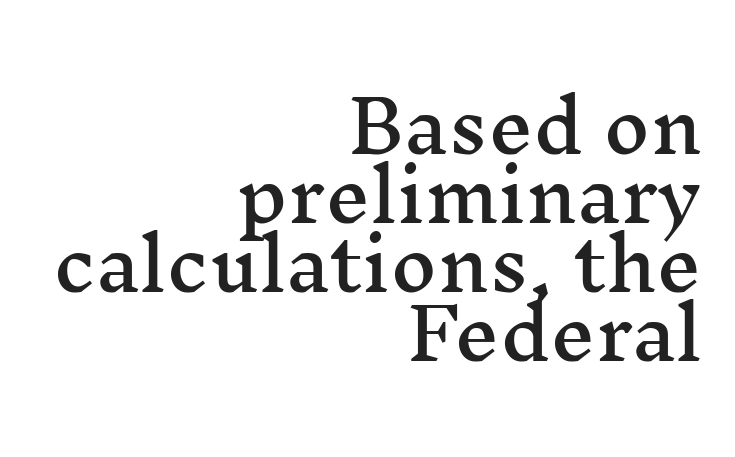
The rendering uses a small line-height, squeezing the rows. Notice how the passage keeps a crisp vertical edge on the right only. Is this a fixed-width face? No — the glyphs have proportional, varying widths. Quick note: not italic, upright. Nobody drew a line under any word here. The letters carry serifs — small finishing strokes at the ends of their stems.
